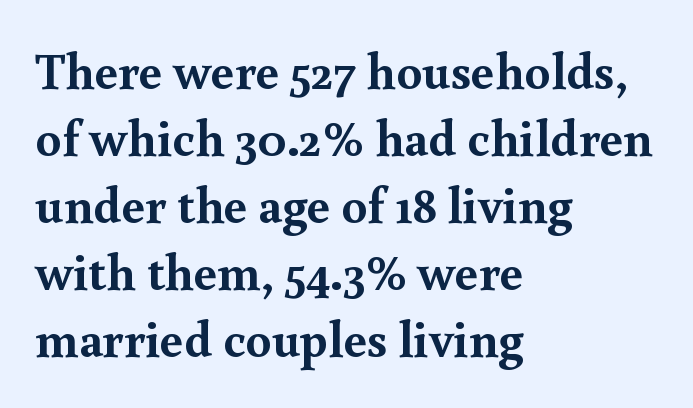
Q: Is the text bold? A: Yes.
Q: Is the text italic (slanted)? A: No, it is upright.
Q: Is the typeface a serif or a sans-serif typeface? A: Serif.
Q: Is the text underlined? A: No.
Q: How is the paragraph aligned? A: Left-aligned.
Q: Is the spacing between letters normal or unusually wide? A: Normal.
Q: Is the spacing between lines tight, normal or loose? A: Normal.
Q: Width (condensed, normal, or wide)? A: Normal.
Q: x-height? A: Small.
Q: Monospaced? A: No.
